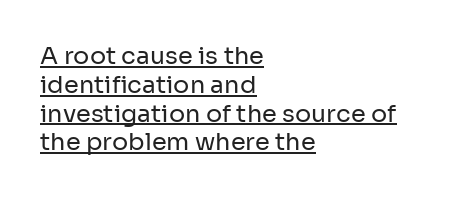
The image shows 24 px text type, upright; set left-aligned, line spacing 1.2x, normal letter spacing, underlined.
